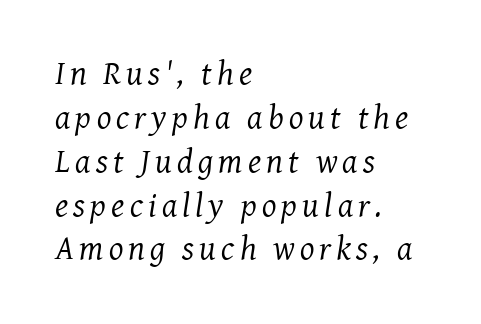
{"serif": "yes", "italic": "yes", "lean": "right", "slant_degrees": 7, "bold": "no", "weight": "regular", "width": "normal", "stroke_contrast": "medium", "x_height": "medium", "monospaced": "no", "underline": "no", "align": "left", "line_spacing": "normal", "line_spacing_ratio": 1.29, "glyph_px": 34}
